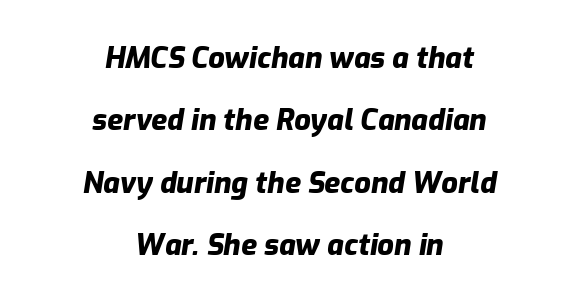
Q: Is the text bold? A: Yes.
Q: Is the text italic (slanted)? A: Yes, it leans right by about 9 degrees.
Q: Is the text underlined? A: No.
Q: How is the paragraph aligned? A: Centered.
Q: Is the spacing between letters normal or unusually wide? A: Normal.
Q: Is the spacing between lines tight, normal or loose? A: Loose.
Q: Width (condensed, normal, or wide)? A: Normal.
Q: Stroke contrast? A: Low.
Q: x-height? A: Medium.
Q: Monospaced? A: No.
